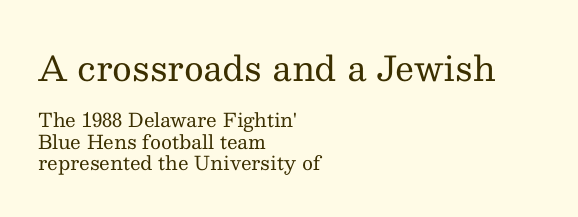
{"serif": "yes", "italic": "no", "bold": "no", "weight": "regular", "width": "normal", "stroke_contrast": "medium", "x_height": "medium", "monospaced": "no", "underline": "no", "align": "left", "line_spacing": "tight", "line_spacing_ratio": 1.12, "letter_spacing": "normal", "letter_spacing_em": 0.0, "larger_block": "first", "size_ratio": 1.79, "glyph_px": 34}
